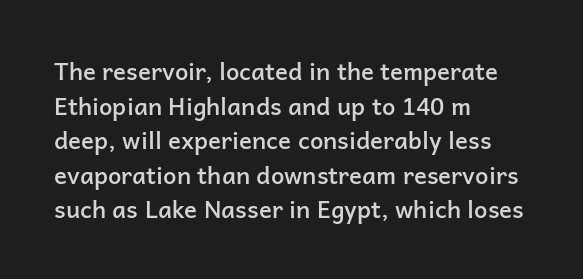
{"italic": "no", "bold": "semi", "underline": "no", "align": "left", "line_spacing": "normal", "line_spacing_ratio": 1.44, "letter_spacing": "normal", "letter_spacing_em": 0.0, "glyph_px": 24}
